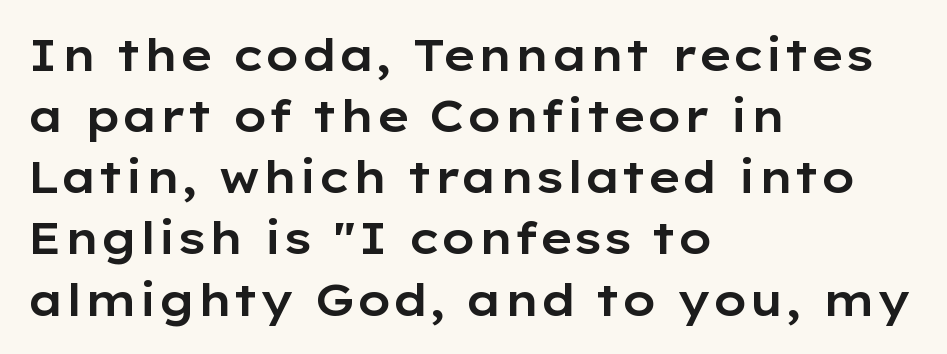
Q: Is the text italic (slanted)? A: No, it is upright.
Q: Is the typeface a serif or a sans-serif typeface? A: Sans-serif.
Q: Is the text underlined? A: No.
Q: How is the paragraph aligned? A: Left-aligned.
Q: Is the spacing between letters normal or unusually wide? A: Normal.
Q: Is the spacing between lines tight, normal or loose? A: Normal.
Q: Width (condensed, normal, or wide)? A: Wide.
Q: Stroke contrast? A: Low.
Q: x-height? A: Medium.
Q: Monospaced? A: No.
